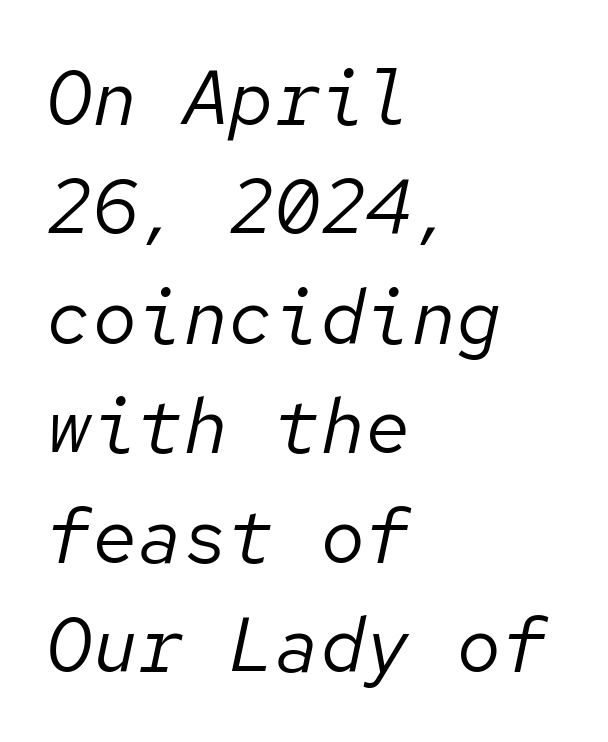
Underlining? Definitely not there. Monospaced: the letters line up in strict vertical columns. Looking at the ascenders, they clearly lean. Compared with typical paragraphs, the rows here are spaced about the same. What stands out about the letter spacing? Nothing — it is the standard amount.
